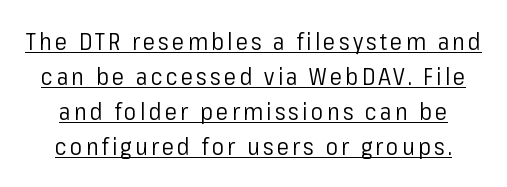
The image shows 23 px text type, upright; set normal line spacing (1.52x), underlined.
